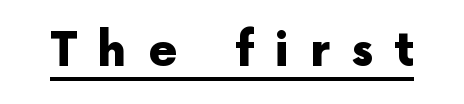
The type family on display is of the sans-serif kind. The characters look thick and weighty, a clear bold. In terms of letterspacing, this is a distinctly airy, spread setting. A typesetter would call this proportional, since set widths differ per character. The specimen reads as upright at a glance. This sample carries an underscore along the baseline area.
